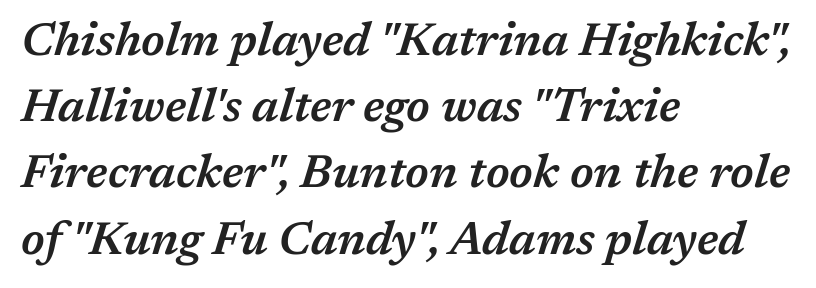
Type without underlining. Inter-character spacing is left at the font's built-in metrics. This is moderately heavy type, rendered in semibold. This sample has the flowing, uneven cadence of proportional lettering. The letters are slanted; this is an italic face. Vertically, the passage feels balanced, rows spaced as you'd expect.
